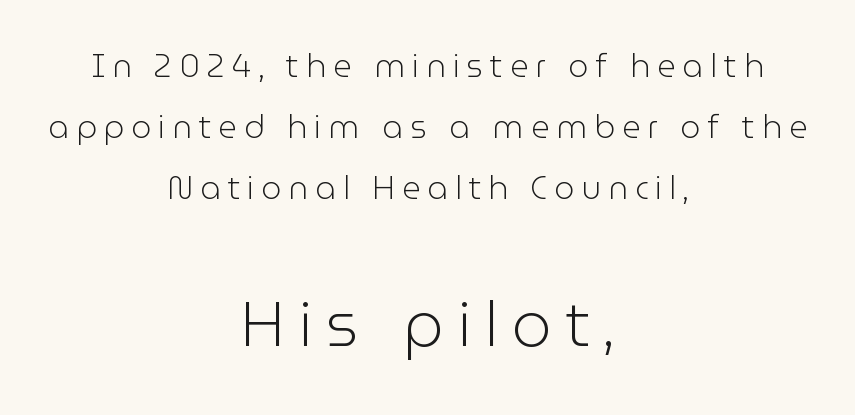
The specimen omits any rule beneath the text block's lines. Posture: upright roman. The designer gave the closing block more size than the opening block. Successive baselines arrive slowly, with a big drop between each.
